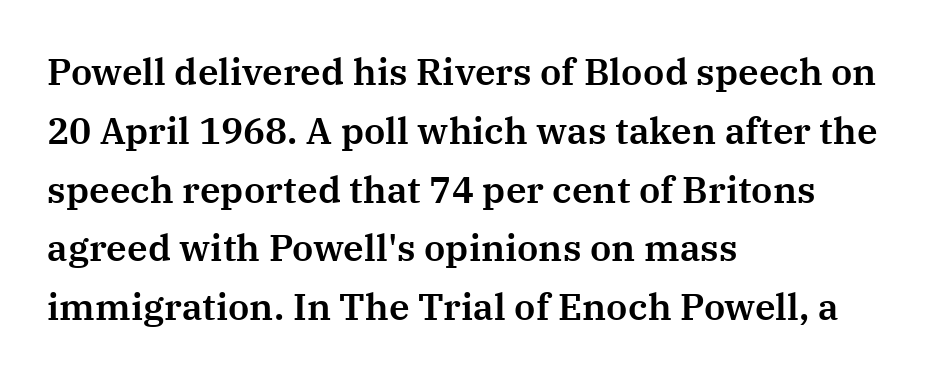
{"serif": "yes", "italic": "no", "width": "normal", "stroke_contrast": "medium", "x_height": "medium", "monospaced": "no", "underline": "no", "align": "left", "line_spacing": "normal", "line_spacing_ratio": 1.59, "letter_spacing": "normal", "letter_spacing_em": 0.0, "glyph_px": 37}
